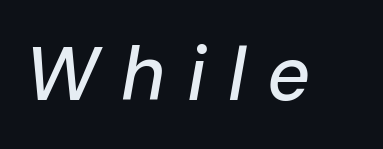
Q: Is the text italic (slanted)? A: Yes, it leans right by about 10 degrees.
Q: Is the text underlined? A: No.
Q: Is the spacing between letters normal or unusually wide? A: Unusually wide.
Q: Width (condensed, normal, or wide)? A: Normal.
Q: Stroke contrast? A: Low.
Q: x-height? A: Medium.
Q: Monospaced? A: No.
